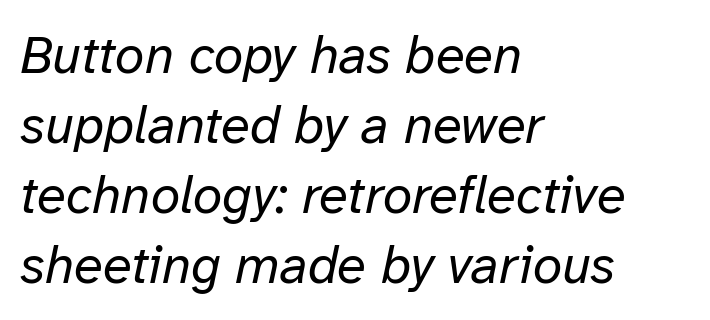
Q: Is the text bold? A: No.
Q: Is the text italic (slanted)? A: Yes, it leans right by about 12 degrees.
Q: Is the text underlined? A: No.
Q: How is the paragraph aligned? A: Left-aligned.
Q: Is the spacing between letters normal or unusually wide? A: Normal.
Q: Is the spacing between lines tight, normal or loose? A: Normal.
Q: Width (condensed, normal, or wide)? A: Normal.
Q: Stroke contrast? A: Low.
Q: x-height? A: Medium.
Q: Monospaced? A: No.
